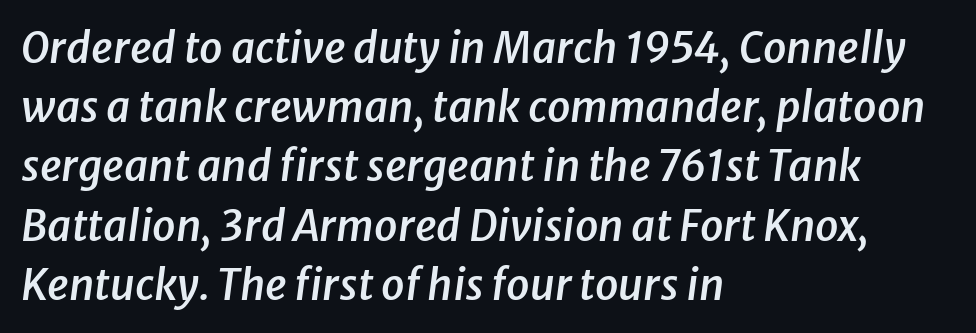
Q: Is the text bold? A: Semi-bold.
Q: Is the text italic (slanted)? A: Yes, it leans right by about 8 degrees.
Q: Is the text underlined? A: No.
Q: How is the paragraph aligned? A: Left-aligned.
Q: Is the spacing between letters normal or unusually wide? A: Normal.
Q: Is the spacing between lines tight, normal or loose? A: Normal.
Q: Width (condensed, normal, or wide)? A: Normal.
Q: Stroke contrast? A: Low.
Q: x-height? A: Medium.
Q: Monospaced? A: No.
